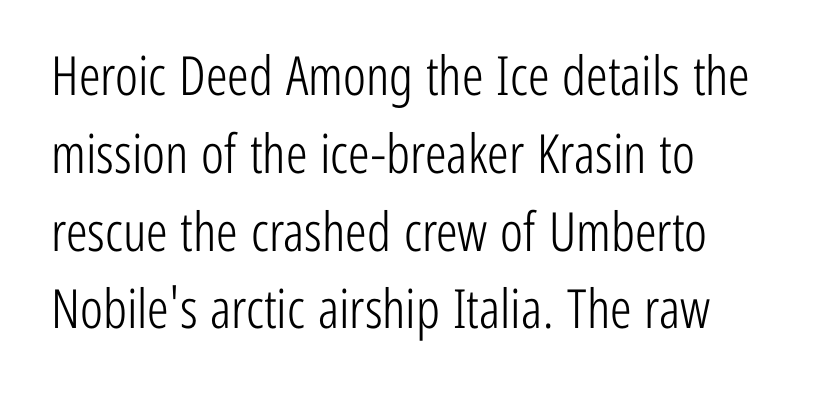
Q: Is the text bold? A: No.
Q: Is the text italic (slanted)? A: No, it is upright.
Q: Is the typeface a serif or a sans-serif typeface? A: Sans-serif.
Q: Is the text underlined? A: No.
Q: How is the paragraph aligned? A: Left-aligned.
Q: Is the spacing between letters normal or unusually wide? A: Normal.
Q: Is the spacing between lines tight, normal or loose? A: Normal.
Q: Width (condensed, normal, or wide)? A: Condensed.
Q: Stroke contrast? A: Low.
Q: x-height? A: Medium.
Q: Monospaced? A: No.
